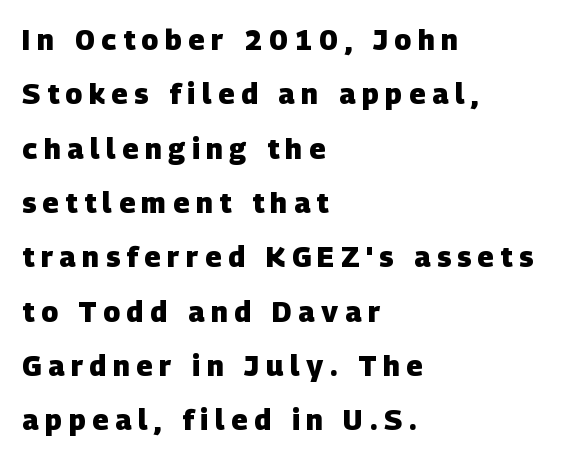
{"serif": "no", "bold": "yes", "weight": "heavy", "width": "normal", "stroke_contrast": "low", "x_height": "large", "monospaced": "no", "underline": "no", "align": "left", "line_spacing": "loose", "line_spacing_ratio": 1.94, "letter_spacing": "wide", "letter_spacing_em": 0.24, "glyph_px": 28}
